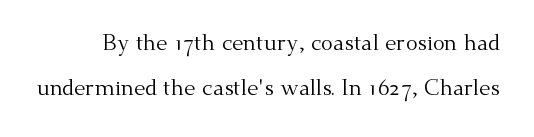
{"italic": "no", "bold": "no", "underline": "no", "line_spacing": "loose", "line_spacing_ratio": 2.06, "letter_spacing": "normal", "letter_spacing_em": 0.0, "glyph_px": 22}
